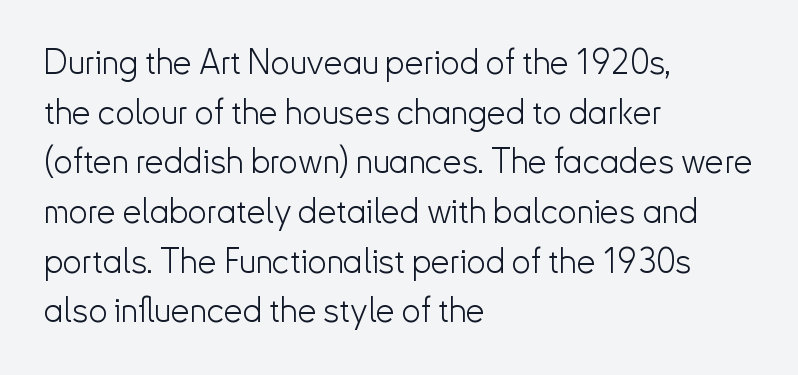
{"serif": "no", "italic": "no", "bold": "no", "weight": "light", "width": "normal", "stroke_contrast": "low", "x_height": "small", "monospaced": "no", "underline": "no", "align": "left", "line_spacing": "normal", "line_spacing_ratio": 1.46, "letter_spacing": "normal", "letter_spacing_em": 0.0, "glyph_px": 34}
